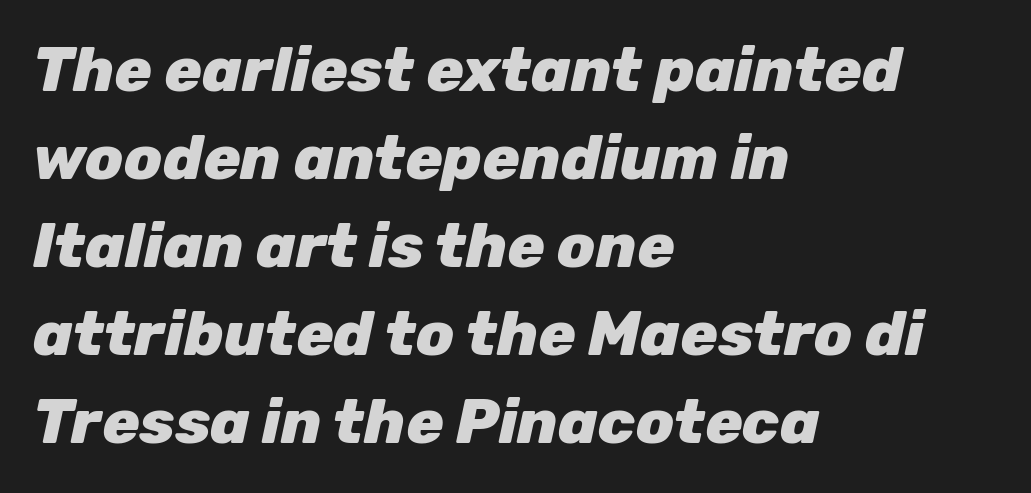
Q: Is the text bold? A: Yes.
Q: Is the text italic (slanted)? A: Yes, it leans right by about 12 degrees.
Q: Is the text underlined? A: No.
Q: How is the paragraph aligned? A: Left-aligned.
Q: Is the spacing between letters normal or unusually wide? A: Normal.
Q: Is the spacing between lines tight, normal or loose? A: Normal.
Q: Width (condensed, normal, or wide)? A: Normal.
Q: Stroke contrast? A: Low.
Q: x-height? A: Medium.
Q: Monospaced? A: No.
